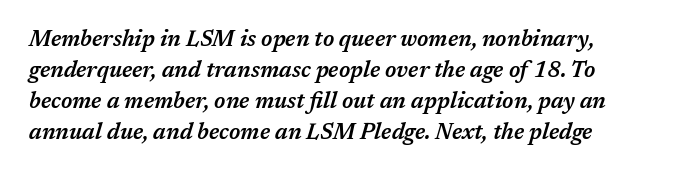
{"italic": "yes", "lean": "right", "slant_degrees": 17, "bold": "semi", "underline": "no", "line_spacing": "normal", "line_spacing_ratio": 1.41, "letter_spacing": "normal", "letter_spacing_em": 0.0, "glyph_px": 22}
